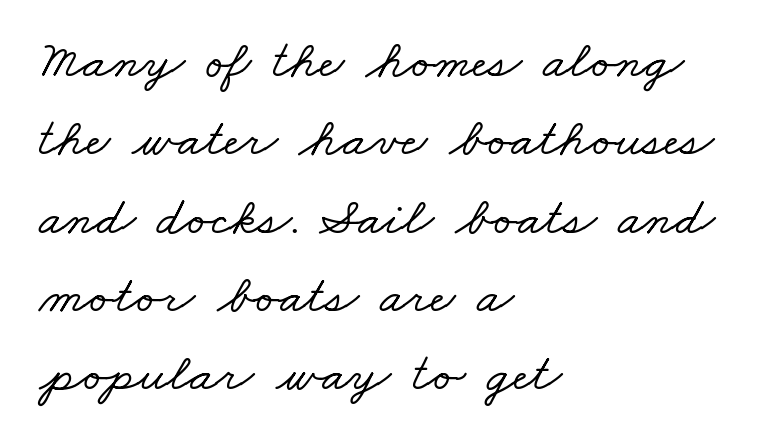
{"serif": "yes", "width": "wide", "stroke_contrast": "low", "x_height": "small", "monospaced": "no", "underline": "no", "align": "left", "line_spacing": "normal", "line_spacing_ratio": 1.45, "letter_spacing": "normal", "letter_spacing_em": 0.0, "glyph_px": 54}
